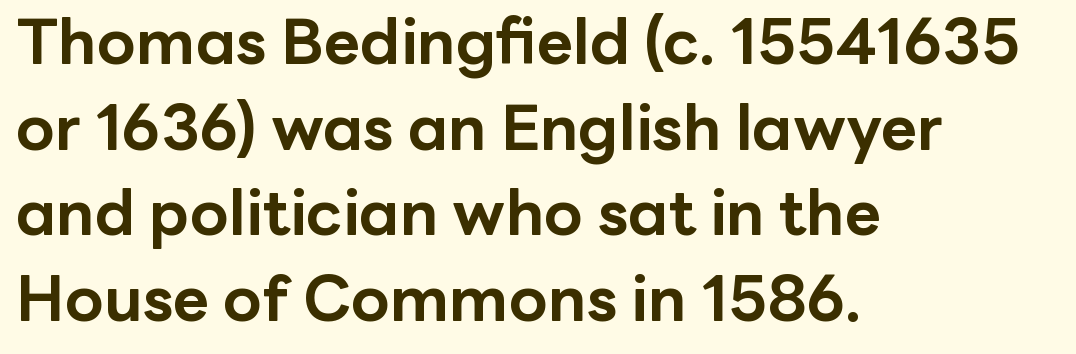
The letters advance in unequal steps, a hallmark of proportional type. The horizontal fit of the characters is conventional and even. Caption: multi-line text, flush left, ragged right. Ordinary non-slanted type is in use. In terms of leading, this rendering sits right in the middle. Nope, no serifs anywhere on these letters.
